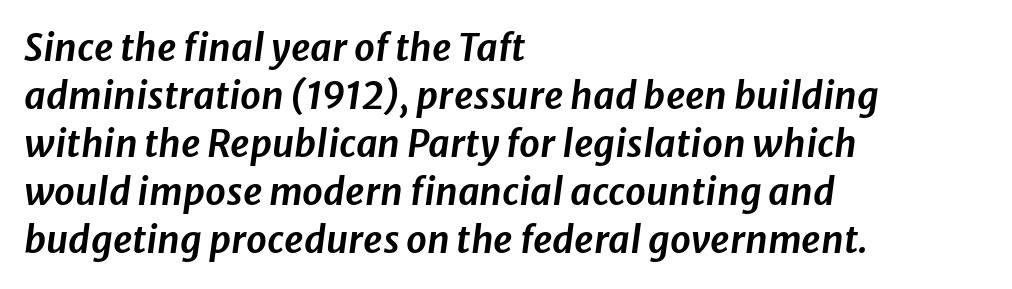
You could not count columns in this text — the font is proportionally spaced. All the whitespace from short lines collects on the right. The glyphs are unaccompanied by any horizontal stroke below them. The text carries the slant typical of an italic or oblique font. The letters sit at their default tracking, neither squeezed nor spread. The passage shown stacks its lines at a standard gap.
